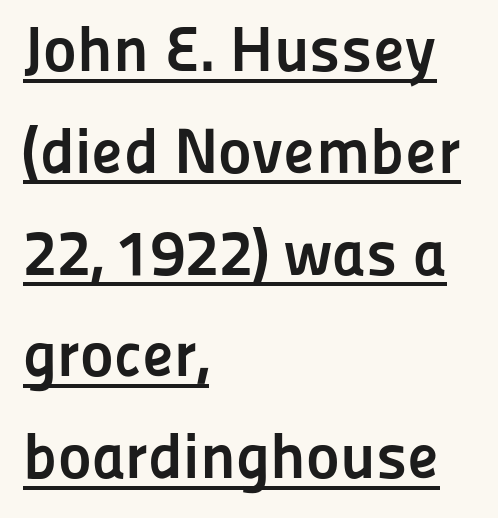
The image shows 64 px semibold sans-serif type, upright; set left-aligned, normal line spacing (1.59x), normal letter spacing, underlined; low stroke contrast and a medium x-height.
